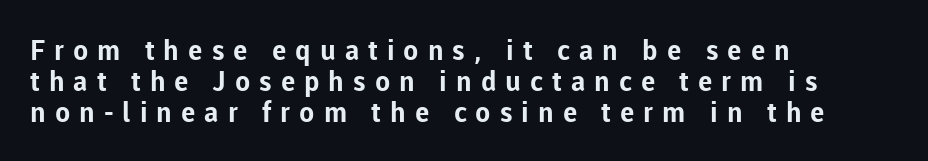
The image shows 28 px bold sans-serif type, upright; set left-aligned, tight line spacing (1.11x), unusually wide letter spacing (+0.32 em), not underlined; low stroke contrast and a medium x-height.
